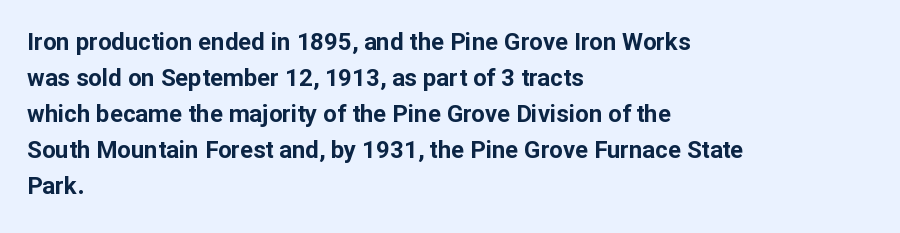
{"italic": "no", "bold": "yes", "underline": "no", "align": "left", "line_spacing": "normal", "line_spacing_ratio": 1.5, "letter_spacing": "normal", "letter_spacing_em": 0.0, "glyph_px": 24}
